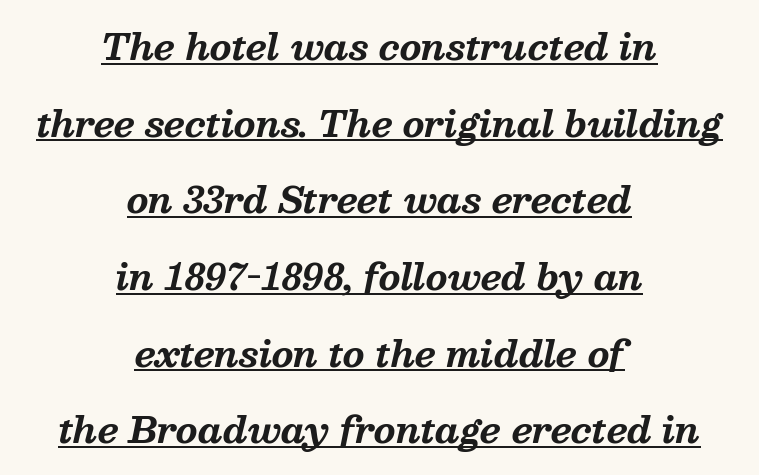
Q: Is the text bold? A: Yes.
Q: Is the text italic (slanted)? A: Yes, it leans right by about 13 degrees.
Q: Is the typeface a serif or a sans-serif typeface? A: Serif.
Q: Is the text underlined? A: Yes.
Q: How is the paragraph aligned? A: Centered.
Q: Is the spacing between letters normal or unusually wide? A: Normal.
Q: Is the spacing between lines tight, normal or loose? A: Loose.
Q: Width (condensed, normal, or wide)? A: Normal.
Q: Stroke contrast? A: Medium.
Q: x-height? A: Medium.
Q: Monospaced? A: No.
